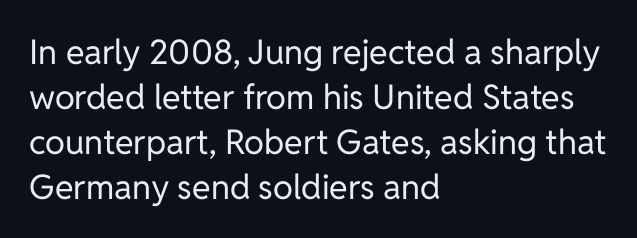
Rule under the text: the space is simply empty. Nope, not italic — everything's standing straight. Which margin do the lines hug? The left one — the right edge is uneven. Nope, no serifs anywhere on these letters. Interline gaps are of average width in this sample.
